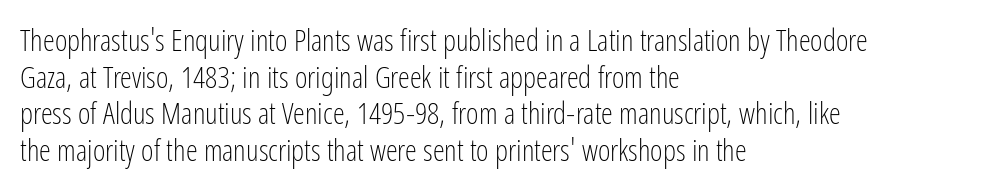
Do the characters align in a grid? No, the font is proportional. Serif or sans? Sans — the stroke terminals are bare. Ink coverage per letter is moderate at most. Does extra space separate the letters? No, they use regular spacing.
